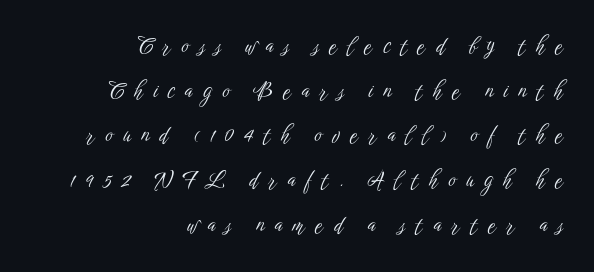
The letters look calm and open, with moderate or lighter stems. Line ends are locked; line starts wander. The space between consecutive lines is lavish. A typesetter would call this heavily tracked-out type. Descenders hang freely into open space.
